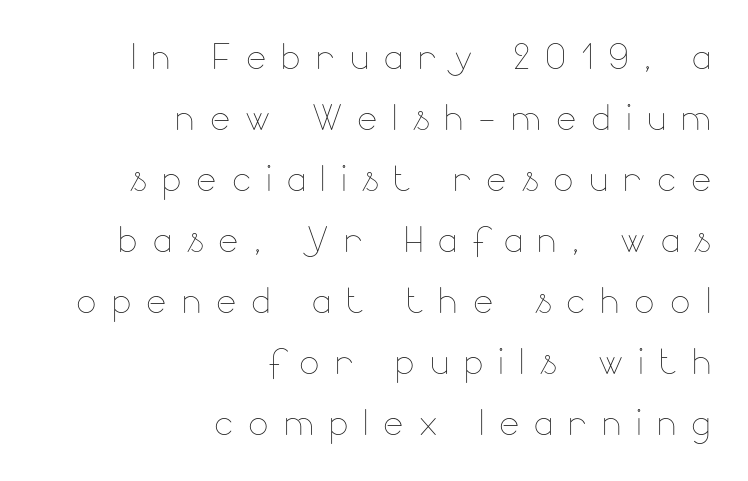
The image shows 48 px thin type, upright; set right-aligned, normal line spacing (1.27x), unusually wide letter spacing (+0.31 em), not underlined; low stroke contrast and a small x-height.
